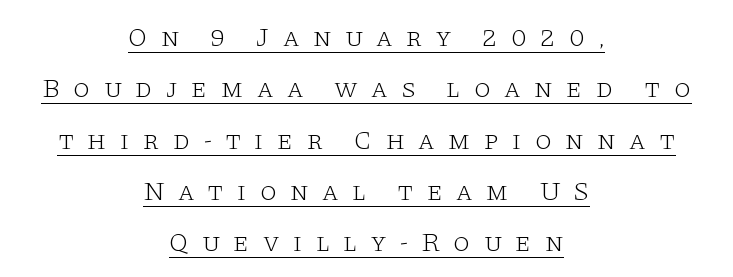
Q: Is the text bold? A: No.
Q: Is the text italic (slanted)? A: No, it is upright.
Q: Is the text underlined? A: Yes.
Q: How is the paragraph aligned? A: Centered.
Q: Is the spacing between letters normal or unusually wide? A: Unusually wide.
Q: Is the spacing between lines tight, normal or loose? A: Loose.
